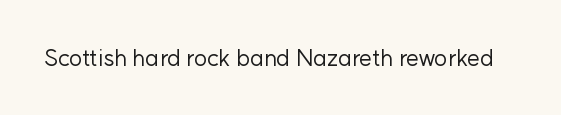
{"italic": "no", "bold": "no", "underline": "no", "letter_spacing": "normal", "letter_spacing_em": 0.0, "glyph_px": 23}
